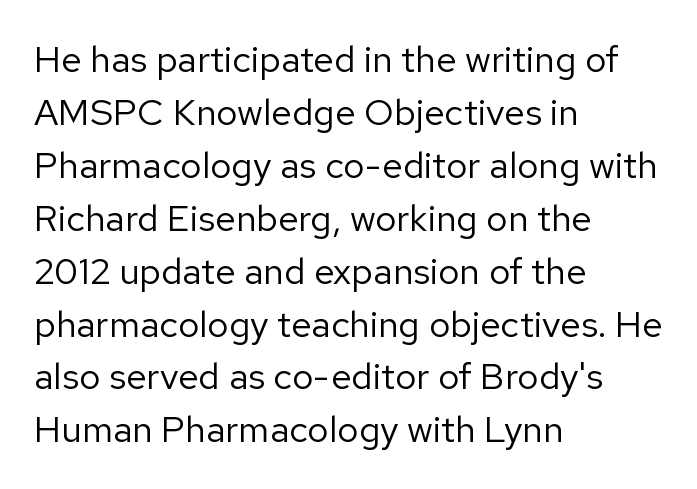
Q: Is the text bold? A: No.
Q: Is the text italic (slanted)? A: No, it is upright.
Q: Is the typeface a serif or a sans-serif typeface? A: Sans-serif.
Q: Is the text underlined? A: No.
Q: How is the paragraph aligned? A: Left-aligned.
Q: Is the spacing between letters normal or unusually wide? A: Normal.
Q: Is the spacing between lines tight, normal or loose? A: Normal.
Q: Width (condensed, normal, or wide)? A: Normal.
Q: Stroke contrast? A: Low.
Q: x-height? A: Medium.
Q: Monospaced? A: No.
